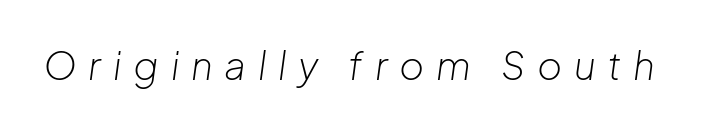
{"italic": "yes", "lean": "right", "slant_degrees": 8, "bold": "no", "weight": "light", "width": "normal", "stroke_contrast": "low", "x_height": "medium", "monospaced": "no", "underline": "no", "letter_spacing": "wide", "letter_spacing_em": 0.31, "glyph_px": 38}
